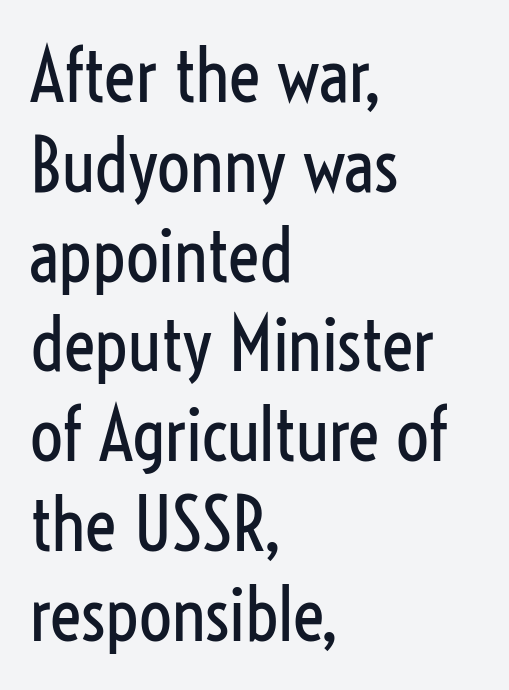
Q: Is the text bold? A: No.
Q: Is the text italic (slanted)? A: No, it is upright.
Q: Is the typeface a serif or a sans-serif typeface? A: Sans-serif.
Q: Is the text underlined? A: No.
Q: How is the paragraph aligned? A: Left-aligned.
Q: Is the spacing between letters normal or unusually wide? A: Normal.
Q: Width (condensed, normal, or wide)? A: Condensed.
Q: Stroke contrast? A: Low.
Q: x-height? A: Medium.
Q: Monospaced? A: No.
